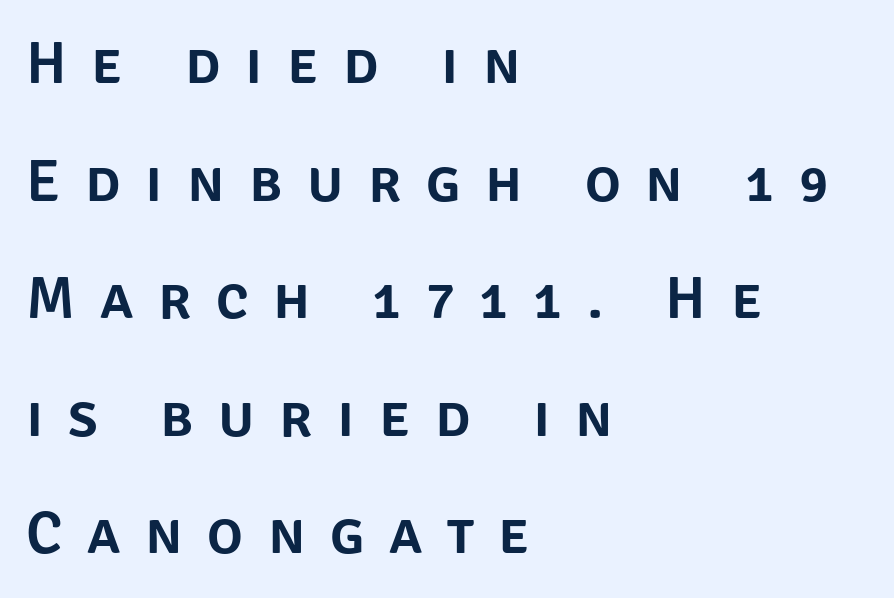
The image shows 60 px sans-serif type, upright; set left-aligned, loose line spacing (1.96x), unusually wide letter spacing (+0.41 em), not underlined; low stroke contrast and a large x-height.
